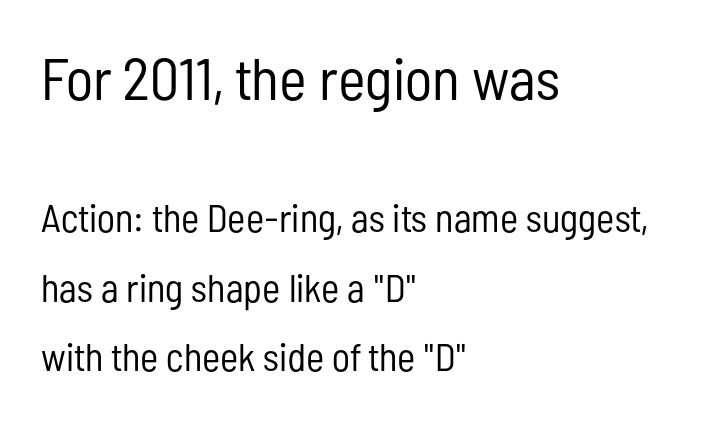
The image shows 59 px regular-weight, condensed sans-serif type, upright; set left-aligned, line spacing 1.78x, normal letter spacing, not underlined; the first (top) block is 1.51x larger; low stroke contrast and a medium x-height.
